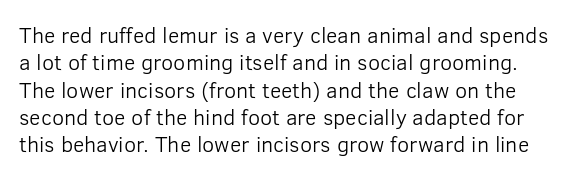
Q: Is the text bold? A: No.
Q: Is the text italic (slanted)? A: No, it is upright.
Q: Is the text underlined? A: No.
Q: Is the spacing between letters normal or unusually wide? A: Normal.
